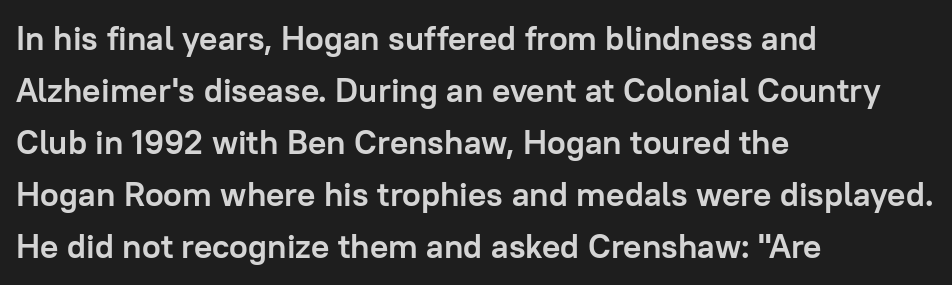
No extra tracking has been applied to these lines. Here the designer chose a conventional face with non-uniform glyph widths. Notice how the stems are strictly vertical — no italics here. This rendering employs a face without finishing strokes, i.e., a sans-serif. This sample is left-justified, so line endings fall wherever the words run out.
